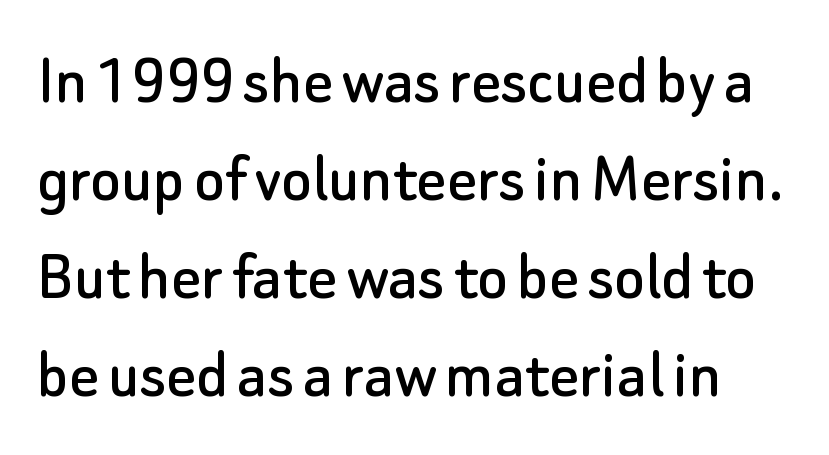
{"serif": "no", "italic": "no", "width": "normal", "stroke_contrast": "low", "x_height": "small", "monospaced": "no", "underline": "no", "line_spacing": "normal", "line_spacing_ratio": 1.36, "letter_spacing": "normal", "letter_spacing_em": 0.0, "glyph_px": 72}
